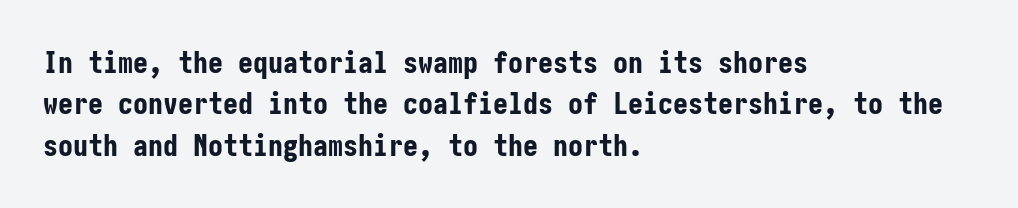
{"serif": "no", "italic": "no", "bold": "yes", "weight": "bold", "width": "condensed", "stroke_contrast": "low", "x_height": "medium", "underline": "no", "align": "left", "line_spacing": "normal", "line_spacing_ratio": 1.38, "letter_spacing": "normal", "letter_spacing_em": 0.0, "glyph_px": 30}
